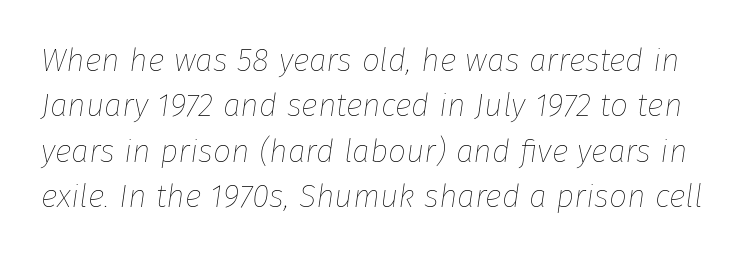
{"italic": "yes", "lean": "right", "slant_degrees": 8, "bold": "no", "weight": "thin", "width": "normal", "stroke_contrast": "low", "x_height": "medium", "monospaced": "no", "underline": "no", "line_spacing": "normal", "line_spacing_ratio": 1.42, "letter_spacing": "normal", "letter_spacing_em": 0.0, "glyph_px": 32}
